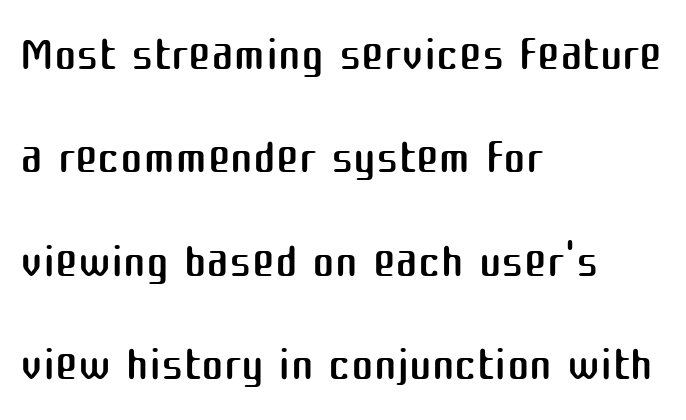
Is the stroke heavy? The answer is a plain regular-or-lighter. Only glyphs here, with clear space below each row. Observe the absence of serifs on each vertical stroke in this sample. The compositor pushed each line to the left boundary. How are the letters spaced? Ordinarily, with no added tracking.
